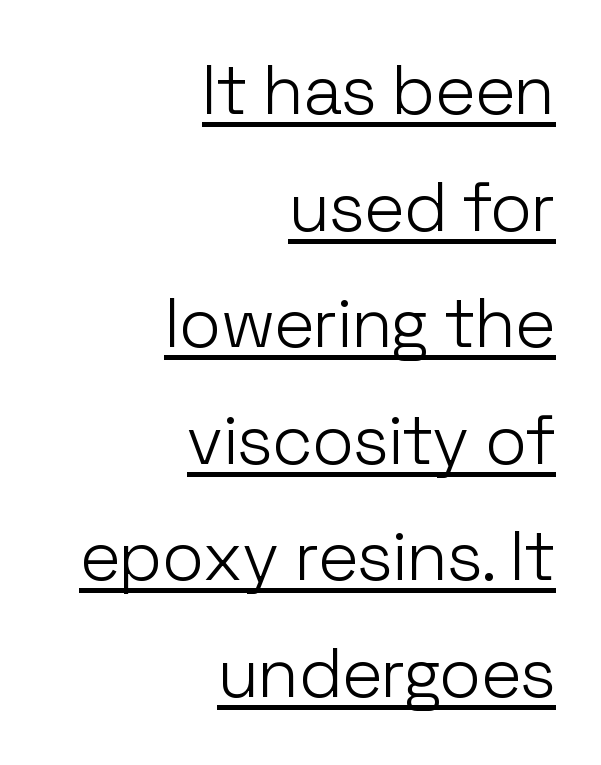
Q: Is the text bold? A: No.
Q: Is the text italic (slanted)? A: No, it is upright.
Q: Is the typeface a serif or a sans-serif typeface? A: Sans-serif.
Q: Is the text underlined? A: Yes.
Q: How is the paragraph aligned? A: Right-aligned.
Q: Is the spacing between letters normal or unusually wide? A: Normal.
Q: Is the spacing between lines tight, normal or loose? A: Normal.
Q: Width (condensed, normal, or wide)? A: Normal.
Q: Stroke contrast? A: Low.
Q: x-height? A: Medium.
Q: Monospaced? A: No.
